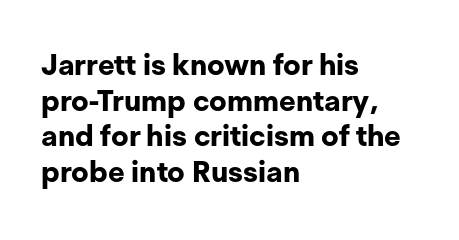
The space directly below the letters is spotless. Students, note that the glyphs here touch the page at normal intervals. On the weight axis this lands at bold, roughly 700. Character widths vary here, with narrow letters taking less room than wide ones. The typography opts for an upright posture over an oblique one. The typesetter chose a ragged-right arrangement here.
